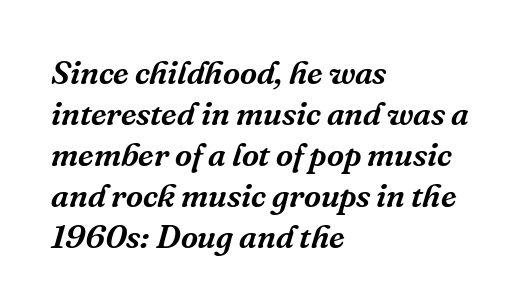
Q: Is the text italic (slanted)? A: Yes, it leans right by about 16 degrees.
Q: Is the typeface a serif or a sans-serif typeface? A: Serif.
Q: Is the text underlined? A: No.
Q: How is the paragraph aligned? A: Left-aligned.
Q: Is the spacing between letters normal or unusually wide? A: Normal.
Q: Width (condensed, normal, or wide)? A: Normal.
Q: Stroke contrast? A: Medium.
Q: x-height? A: Medium.
Q: Monospaced? A: No.
